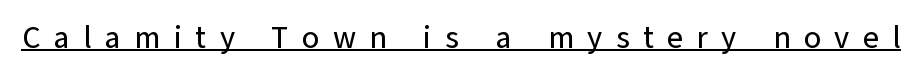
Underlined type. Someone cranked the tracking dial way up on this one. Grotesque or geometric, the face here clearly has no serifs. Here the designer chose a conventional face with non-uniform glyph widths. Do the letters lean? They stand straight.
